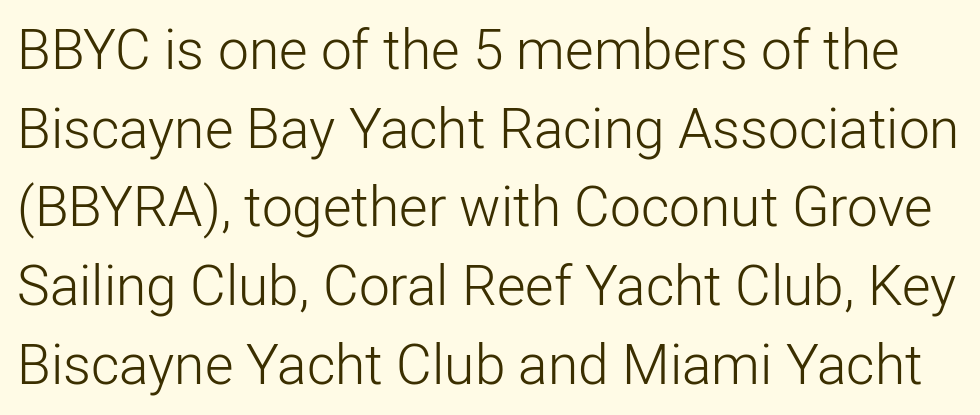
{"serif": "no", "italic": "no", "bold": "no", "weight": "light", "width": "normal", "stroke_contrast": "low", "x_height": "medium", "monospaced": "no", "underline": "no", "line_spacing": "normal", "line_spacing_ratio": 1.43, "letter_spacing": "normal", "letter_spacing_em": 0.0, "glyph_px": 55}
